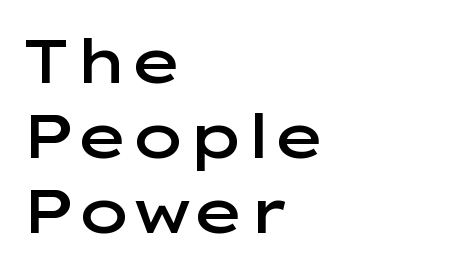
The image shows 62 px semibold, wide sans-serif type, upright; set left-aligned, line spacing 1.21x, normal letter spacing, not underlined; low stroke contrast and a medium x-height.
